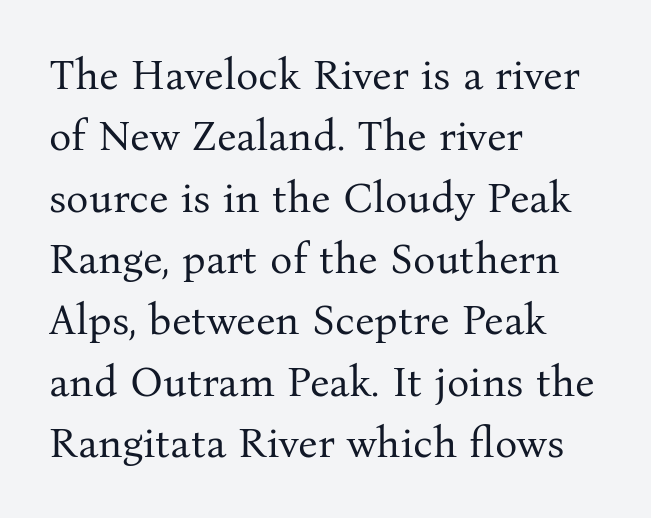
Q: Is the text bold? A: No.
Q: Is the text italic (slanted)? A: No, it is upright.
Q: Is the typeface a serif or a sans-serif typeface? A: Serif.
Q: Is the text underlined? A: No.
Q: How is the paragraph aligned? A: Left-aligned.
Q: Is the spacing between letters normal or unusually wide? A: Normal.
Q: Is the spacing between lines tight, normal or loose? A: Normal.
Q: Width (condensed, normal, or wide)? A: Normal.
Q: Stroke contrast? A: Medium.
Q: x-height? A: Medium.
Q: Monospaced? A: No.
